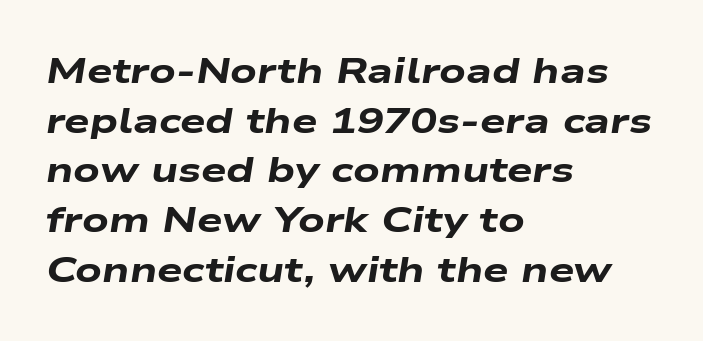
{"italic": "yes", "lean": "right", "slant_degrees": 9, "bold": "yes", "weight": "heavy", "width": "wide", "stroke_contrast": "low", "x_height": "medium", "monospaced": "no", "underline": "no", "align": "left", "line_spacing": "normal", "line_spacing_ratio": 1.38, "letter_spacing": "normal", "letter_spacing_em": 0.0, "glyph_px": 36}
